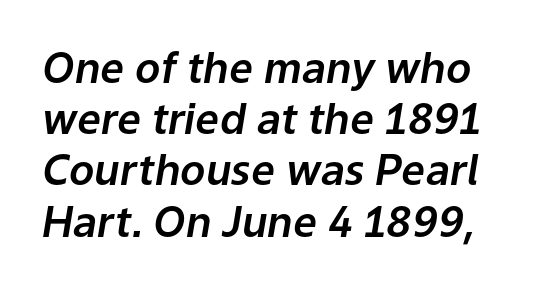
{"italic": "yes", "lean": "right", "slant_degrees": 9, "width": "normal", "stroke_contrast": "low", "x_height": "medium", "monospaced": "no", "underline": "no", "line_spacing_ratio": 1.22, "letter_spacing": "normal", "letter_spacing_em": 0.0, "glyph_px": 42}
